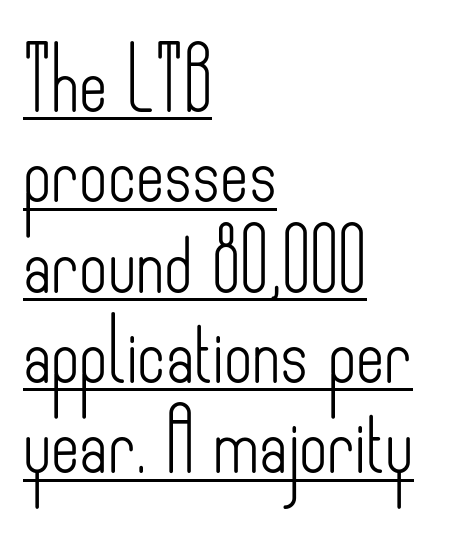
{"serif": "no", "italic": "no", "bold": "no", "weight": "light", "width": "condensed", "stroke_contrast": "low", "x_height": "small", "monospaced": "no", "underline": "yes", "align": "left", "line_spacing": "normal", "line_spacing_ratio": 1.48, "letter_spacing": "normal", "letter_spacing_em": 0.0, "glyph_px": 61}
